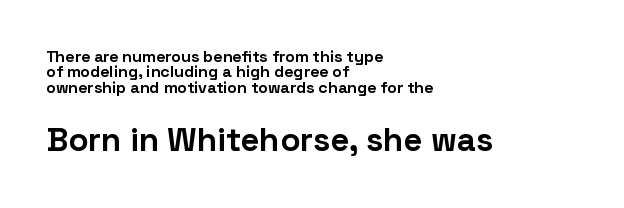
Q: Is the text bold? A: Yes.
Q: Is the text italic (slanted)? A: No, it is upright.
Q: Is the typeface a serif or a sans-serif typeface? A: Sans-serif.
Q: Is the text underlined? A: No.
Q: How is the paragraph aligned? A: Left-aligned.
Q: Is the spacing between letters normal or unusually wide? A: Normal.
Q: Is the spacing between lines tight, normal or loose? A: Tight.
Q: Which block of text is set in a larger size, the first (top) or the second (bottom)? A: The second (bottom) one.
Q: Width (condensed, normal, or wide)? A: Normal.
Q: Stroke contrast? A: Low.
Q: x-height? A: Medium.
Q: Monospaced? A: No.
